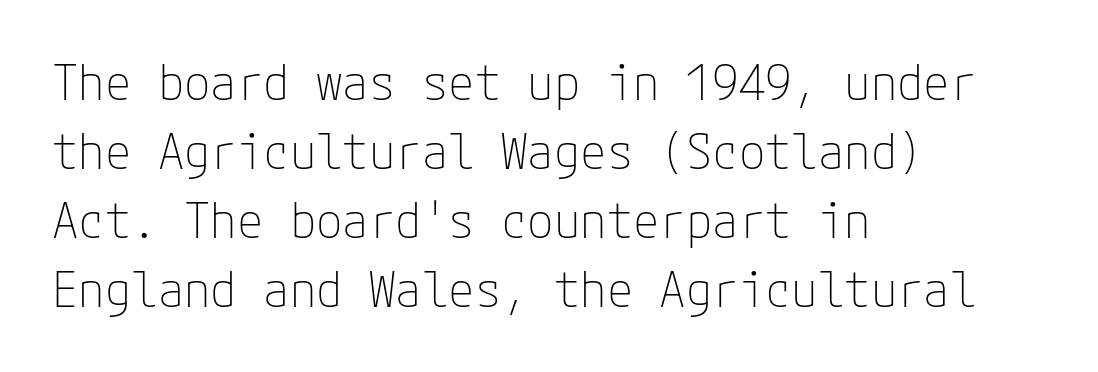
The image shows 48 px thin sans-serif type, upright; set left-aligned, normal line spacing (1.44x), normal letter spacing, not underlined; low stroke contrast and a medium x-height.
